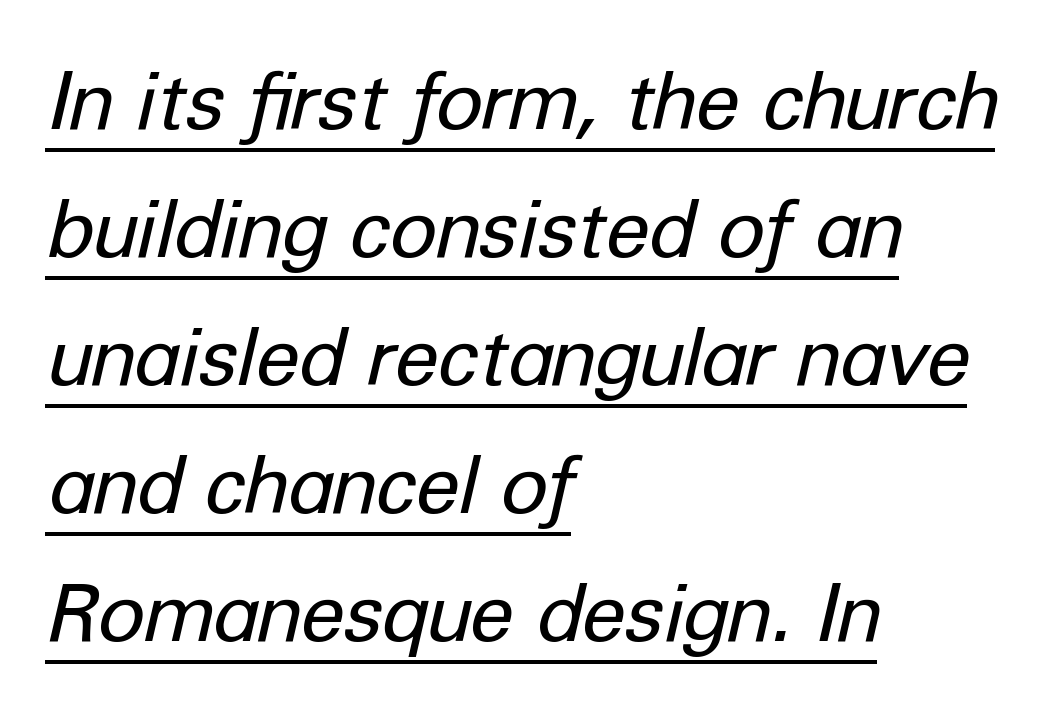
Quick note: underline on. A typesetter would mark this as italic. If you drew a ruler down the left edge, every line would touch it. Is the stroke heavy? The answer is a plain regular-or-lighter. The letterforms sit shoulder to shoulder at normal distance.
